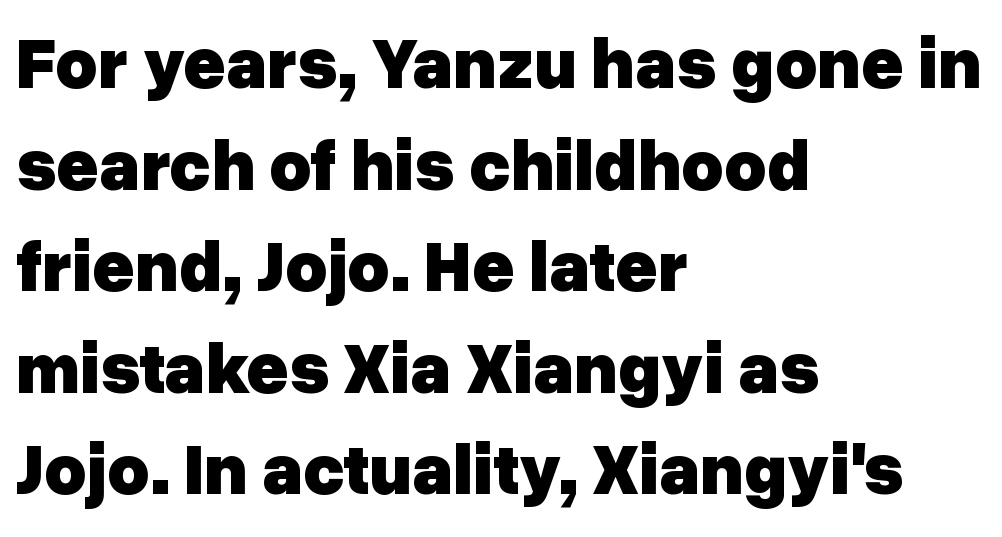
This rendering employs a face without finishing strokes, i.e., a sans-serif. Think of a printed novel: that variable character pitch is what you see here. These lines were composed using upright roman letters. These lines sit exactly where default settings would place them. Its strokes are broad and dark, the hallmark of bold type.
